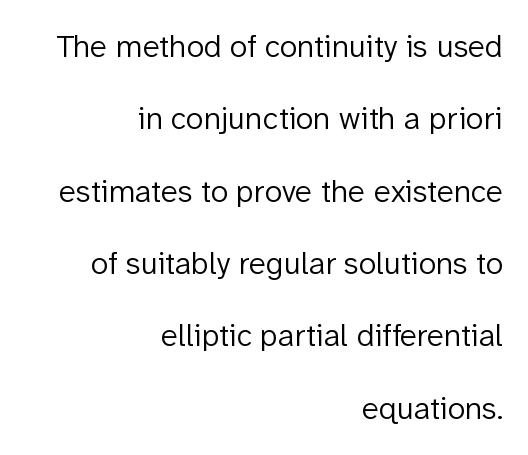
The image shows 32 px light sans-serif type, upright; set right-aligned, loose line spacing (2.26x), normal letter spacing, not underlined; low stroke contrast and a medium x-height.
